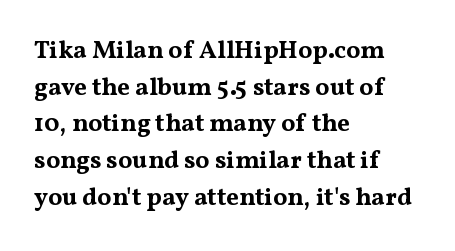
Q: Is the text bold? A: Yes.
Q: Is the text italic (slanted)? A: No, it is upright.
Q: Is the text underlined? A: No.
Q: How is the paragraph aligned? A: Left-aligned.
Q: Is the spacing between letters normal or unusually wide? A: Normal.
Q: Is the spacing between lines tight, normal or loose? A: Normal.
